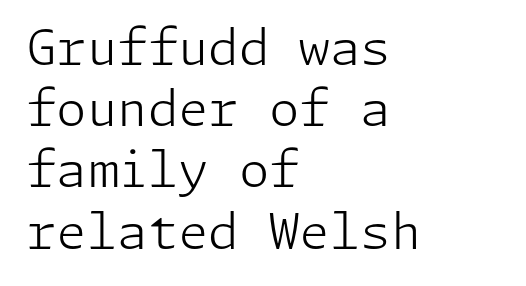
{"serif": "no", "italic": "no", "bold": "no", "weight": "light", "width": "normal", "stroke_contrast": "low", "x_height": "medium", "underline": "no", "align": "left", "line_spacing": "normal", "line_spacing_ratio": 1.25, "letter_spacing": "normal", "letter_spacing_em": 0.0, "glyph_px": 49}
